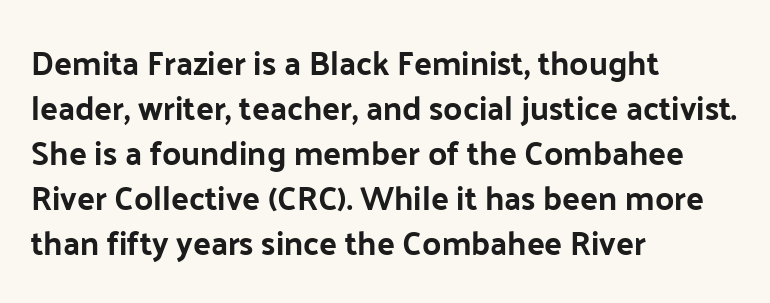
Line beginnings align vertically; line endings do not. Vertical spacing — default. Default kerning and tracking; the words read as compact shapes. Type without underlining. Unlike a traditional serif, this face leaves its strokes unadorned. Strong, thick strokes mark this as bold type.
